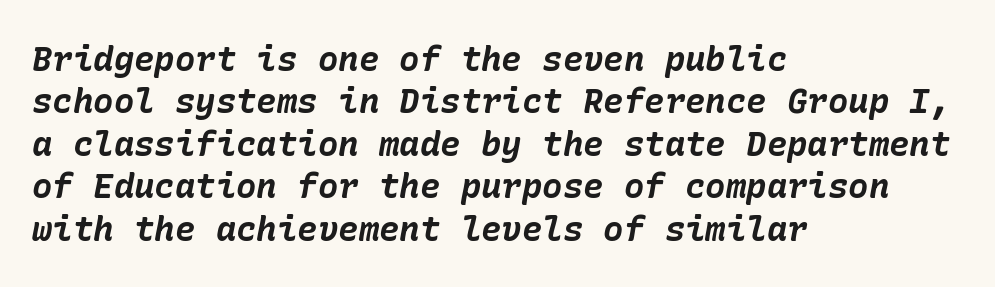
The image shows 34 px bold type, italic (leaning right); set left-aligned, normal line spacing (1.25x), normal letter spacing, not underlined; low stroke contrast and a medium x-height.
